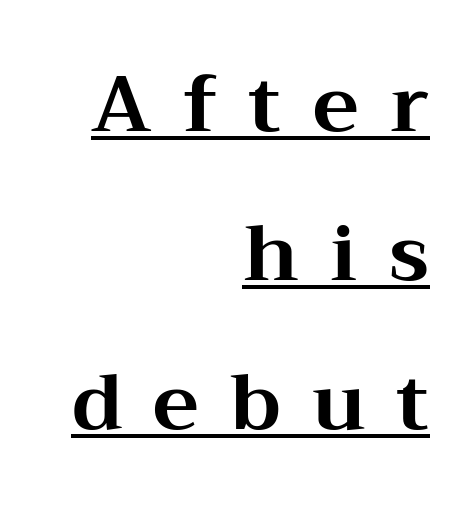
Q: Is the text bold? A: Yes.
Q: Is the text italic (slanted)? A: No, it is upright.
Q: Is the typeface a serif or a sans-serif typeface? A: Serif.
Q: Is the text underlined? A: Yes.
Q: How is the paragraph aligned? A: Right-aligned.
Q: Is the spacing between letters normal or unusually wide? A: Unusually wide.
Q: Is the spacing between lines tight, normal or loose? A: Loose.
Q: Width (condensed, normal, or wide)? A: Wide.
Q: Stroke contrast? A: Medium.
Q: x-height? A: Medium.
Q: Monospaced? A: No.
